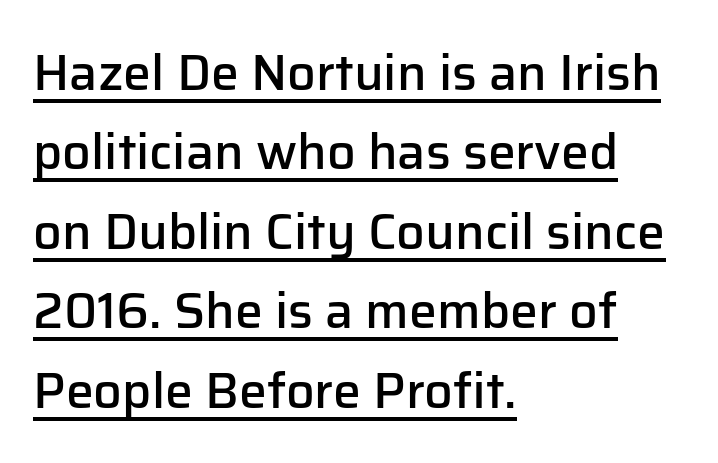
This block has exactly the height ordinary leading produces. Somebody hit Ctrl+U on this one — the words are underlined. Reading down the block, your eye returns to a fixed left position each line. What stands out about the letter spacing? Nothing — it is the standard amount. Do the characters align in a grid? No, the font is proportional.
